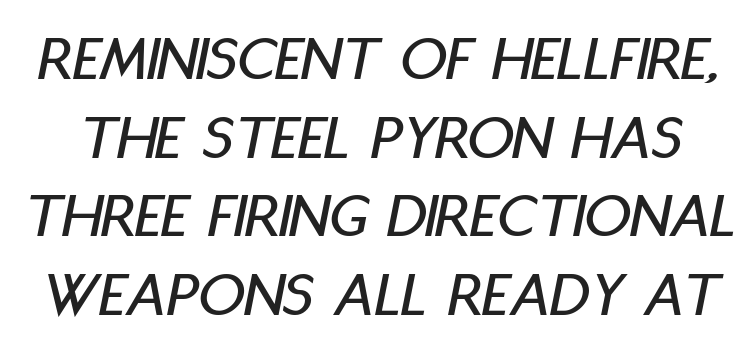
{"italic": "yes", "lean": "right", "slant_degrees": 11, "width": "condensed", "stroke_contrast": "low", "x_height": "large", "monospaced": "no", "underline": "no", "line_spacing_ratio": 1.21, "letter_spacing": "normal", "letter_spacing_em": 0.0, "glyph_px": 65}
